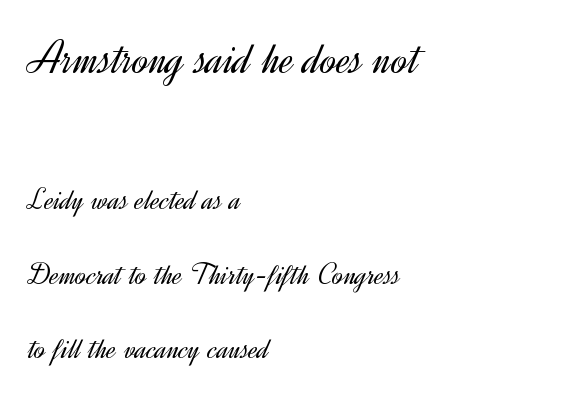
The image shows 48 px light sans-serif type; set left-aligned, loose line spacing (2.34x), normal letter spacing, not underlined; the first (top) block is 1.5x larger; a small x-height.
